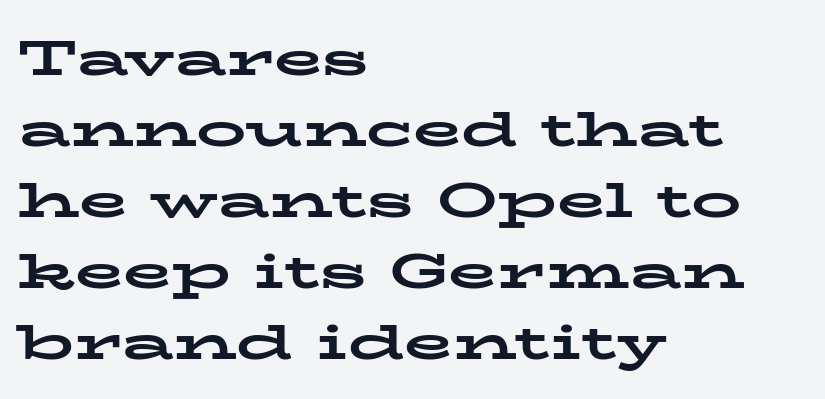
The image shows 50 px bold, wide serif type, upright; set left-aligned, normal line spacing (1.42x), normal letter spacing, not underlined; low stroke contrast and a medium x-height.
